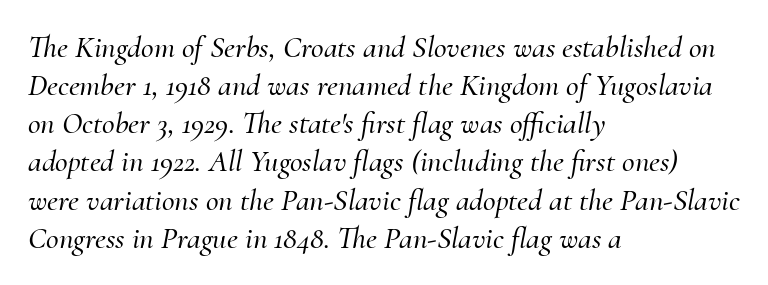
The image shows 31 px serif type, italic (leaning right); set left-aligned, line spacing 1.23x, normal letter spacing, not underlined; medium stroke contrast and a small x-height.
